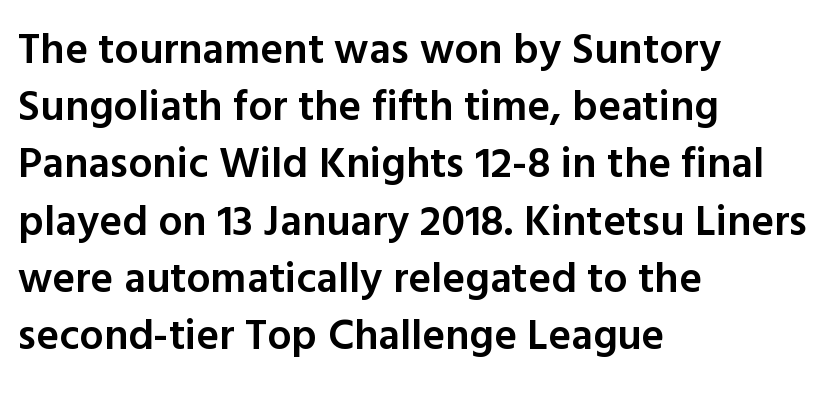
The image shows 43 px semibold sans-serif type, upright; set left-aligned, normal line spacing (1.33x), normal letter spacing, not underlined; a medium x-height.
